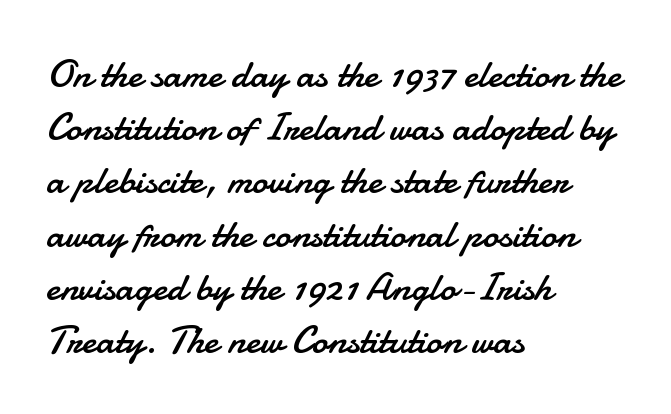
{"serif": "no", "bold": "no", "weight": "regular", "width": "normal", "stroke_contrast": "low", "x_height": "small", "monospaced": "no", "underline": "no", "align": "left", "line_spacing": "normal", "line_spacing_ratio": 1.33, "letter_spacing": "normal", "letter_spacing_em": 0.0, "glyph_px": 40}
